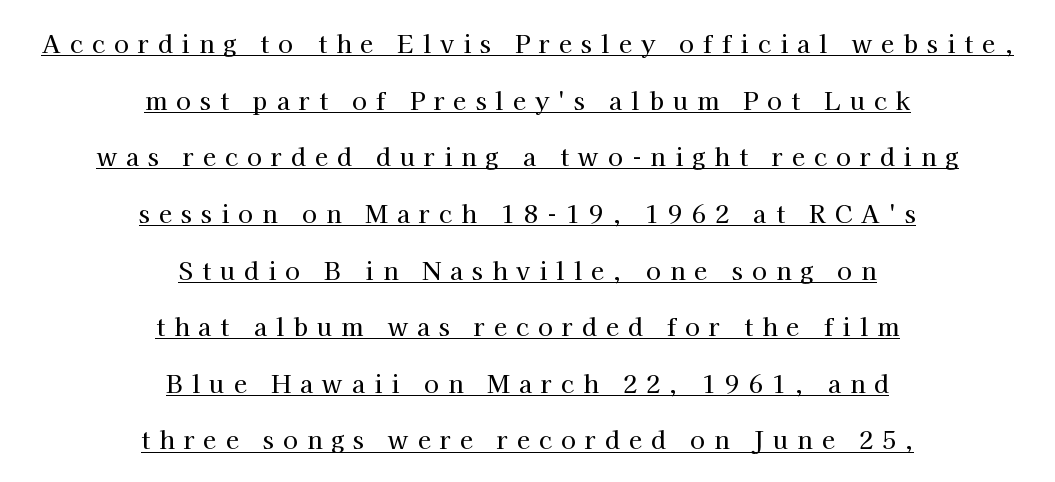
{"italic": "no", "underline": "yes", "align": "center", "line_spacing": "loose", "line_spacing_ratio": 2.36, "letter_spacing": "wide", "letter_spacing_em": 0.38, "glyph_px": 24}
